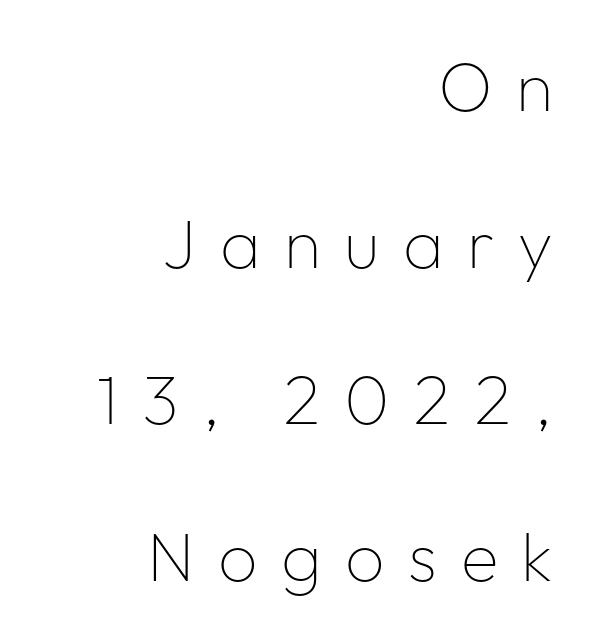
What stands out about the letter spacing? Its width — letters are far apart. The baseline area is clear. The glyphs in this specimen are sans serif. Each stroke keeps to a modest, everyday thickness or less. Notice how the passage keeps a crisp vertical edge on the right only. A roman cut, with each character standing at attention.
